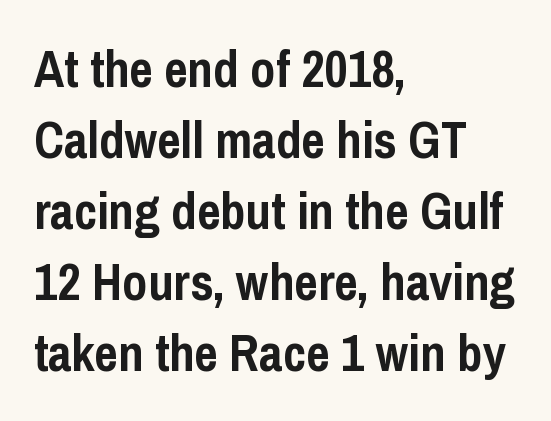
{"serif": "no", "italic": "no", "bold": "yes", "weight": "semibold", "width": "condensed", "stroke_contrast": "low", "x_height": "medium", "monospaced": "no", "underline": "no", "align": "left", "line_spacing": "normal", "line_spacing_ratio": 1.39, "letter_spacing": "normal", "letter_spacing_em": 0.0, "glyph_px": 51}
